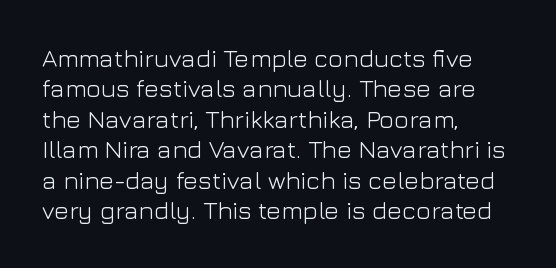
Nope, not italic — everything's standing straight. Only glyphs here, with clear space below each row. Leftover space on each line is placed entirely after the last word. The gaps between neighbouring characters are ordinary and unremarkable. A light-to-regular cut is what we see here.
